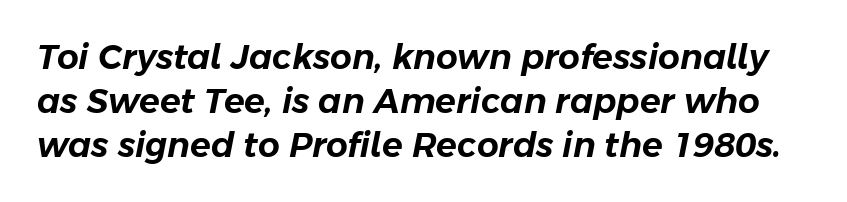
The image shows 34 px text type, italic (leaning right); set normal line spacing (1.29x), normal letter spacing, not underlined; low stroke contrast and a medium x-height.
